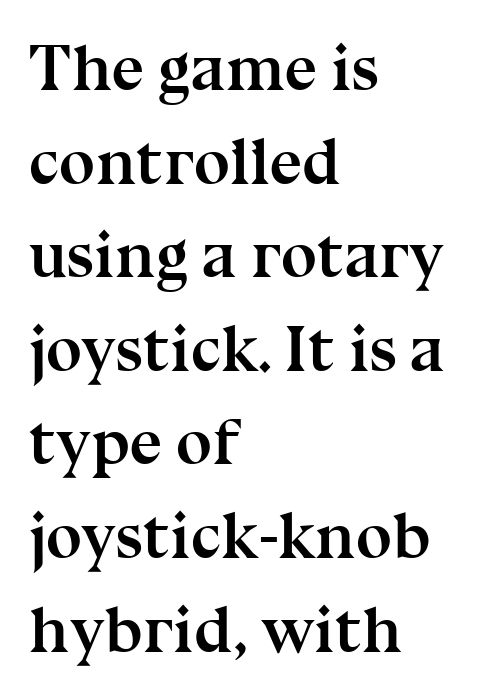
{"serif": "yes", "italic": "no", "bold": "yes", "weight": "semibold", "width": "normal", "stroke_contrast": "medium", "x_height": "medium", "monospaced": "no", "underline": "no", "align": "left", "line_spacing": "normal", "line_spacing_ratio": 1.44, "letter_spacing": "normal", "letter_spacing_em": 0.0, "glyph_px": 65}
